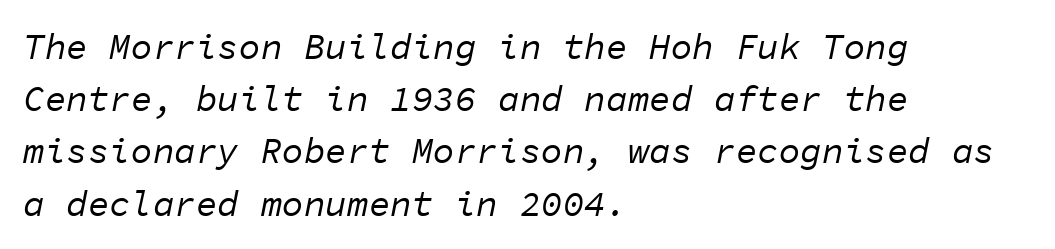
{"italic": "yes", "lean": "right", "slant_degrees": 11, "bold": "no", "weight": "regular", "width": "normal", "stroke_contrast": "low", "x_height": "medium", "monospaced": "yes", "underline": "no", "align": "left", "line_spacing": "normal", "line_spacing_ratio": 1.45, "letter_spacing": "normal", "letter_spacing_em": 0.0, "glyph_px": 36}
